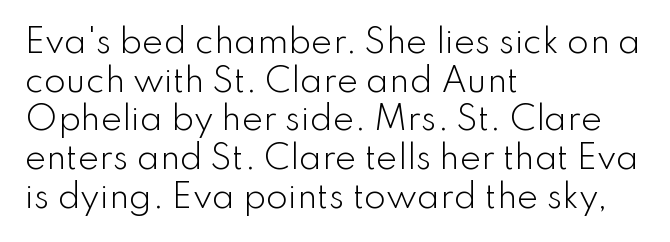
Q: Is the text bold? A: No.
Q: Is the text italic (slanted)? A: No, it is upright.
Q: Is the typeface a serif or a sans-serif typeface? A: Sans-serif.
Q: Is the text underlined? A: No.
Q: How is the paragraph aligned? A: Left-aligned.
Q: Is the spacing between letters normal or unusually wide? A: Normal.
Q: Width (condensed, normal, or wide)? A: Normal.
Q: Stroke contrast? A: Low.
Q: x-height? A: Small.
Q: Monospaced? A: No.
